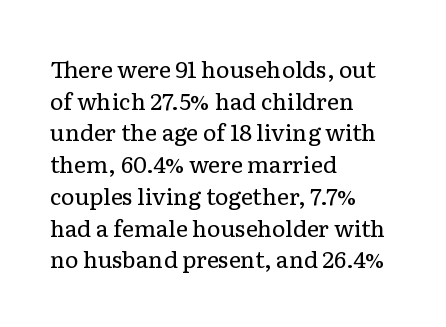
Q: Is the text bold? A: No.
Q: Is the text italic (slanted)? A: No, it is upright.
Q: Is the text underlined? A: No.
Q: How is the paragraph aligned? A: Left-aligned.
Q: Is the spacing between letters normal or unusually wide? A: Normal.
Q: Is the spacing between lines tight, normal or loose? A: Normal.
